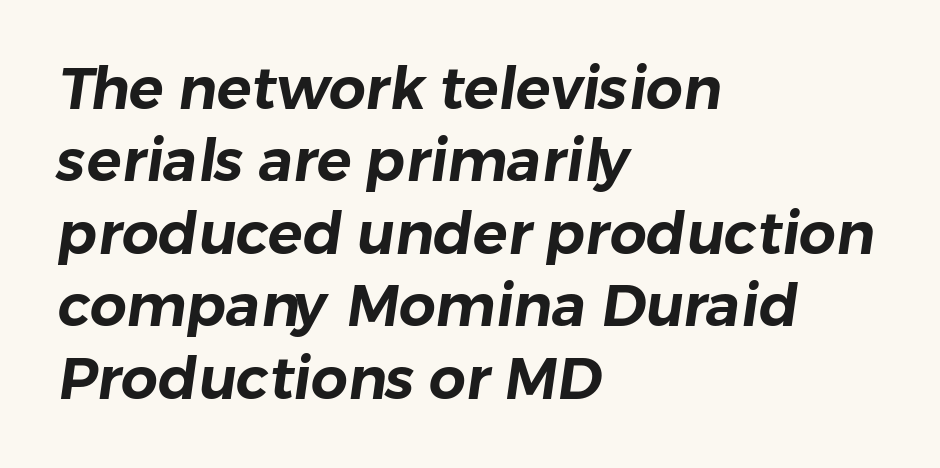
{"serif": "no", "width": "normal", "stroke_contrast": "low", "x_height": "medium", "monospaced": "no", "underline": "no", "align": "left", "line_spacing": "normal", "line_spacing_ratio": 1.25, "letter_spacing": "normal", "letter_spacing_em": 0.0, "glyph_px": 58}
